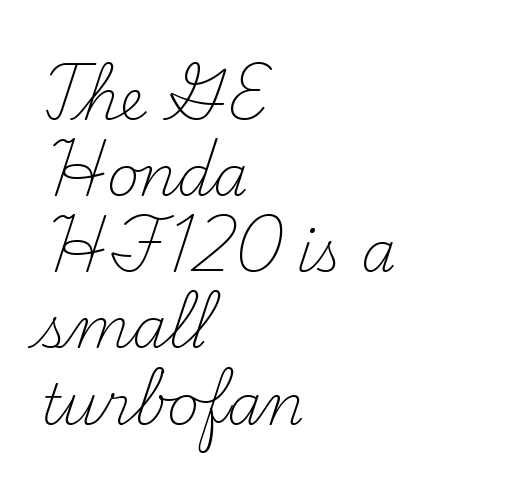
The passage shown is typed in a proportional face where columns would drift. Leading matches the norm, producing a regular column. Between one letter and the next there's only the usual sliver of space.
